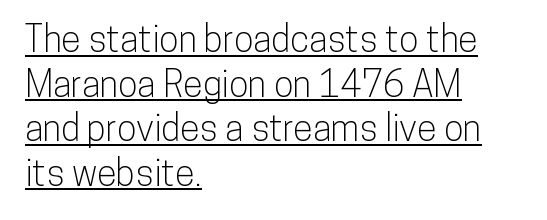
Font category for this specimen: sans-serif. The letters stand straight up with perfectly vertical stems. Underline: present. Character widths vary here, with narrow letters taking less room than wide ones.
